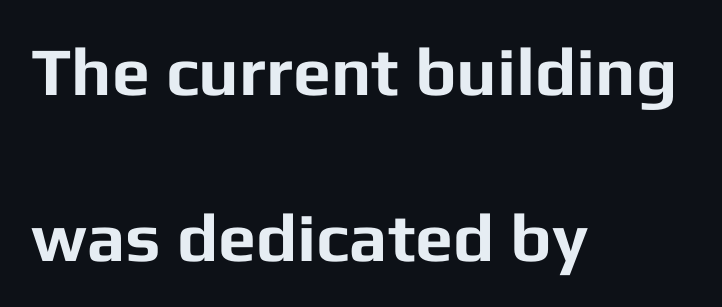
Q: Is the text bold? A: Yes.
Q: Is the text italic (slanted)? A: No, it is upright.
Q: Is the typeface a serif or a sans-serif typeface? A: Sans-serif.
Q: Is the text underlined? A: No.
Q: How is the paragraph aligned? A: Left-aligned.
Q: Is the spacing between letters normal or unusually wide? A: Normal.
Q: Is the spacing between lines tight, normal or loose? A: Loose.
Q: Width (condensed, normal, or wide)? A: Normal.
Q: Stroke contrast? A: Low.
Q: x-height? A: Medium.
Q: Monospaced? A: No.
